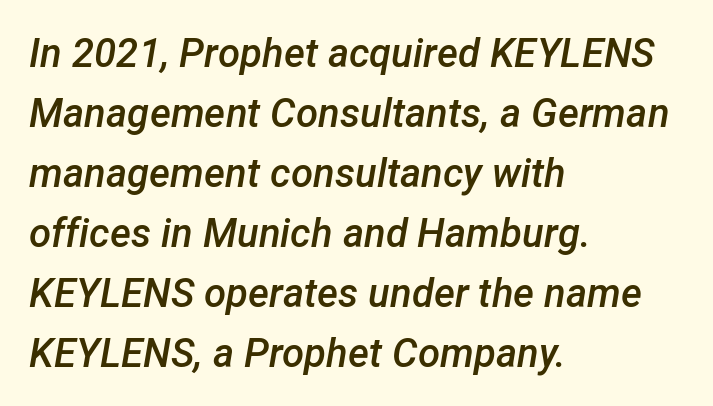
No extra tracking has been applied to these lines. A classic flush-left, rag-right setting is used for this passage. Each new line begins a customary step beneath the previous one. As a designer I'd log this as weight 600, semibold. Underline: absent. Note the varied advance widths — an 'i' is clearly narrower than an 'm'.
